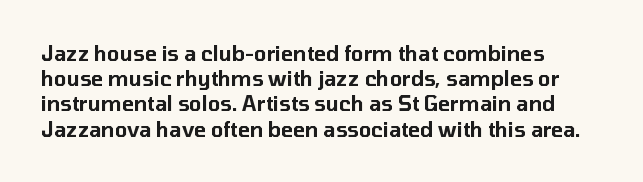
These lines keep a tight, regular rhythm from letter to letter. Successive baselines arrive at the customary interval. Unmarked baselines from the first word to the last. Casual observation: everything's shoved over to the left. This sample uses an upright cut, with every glyph sitting square on the baseline.
